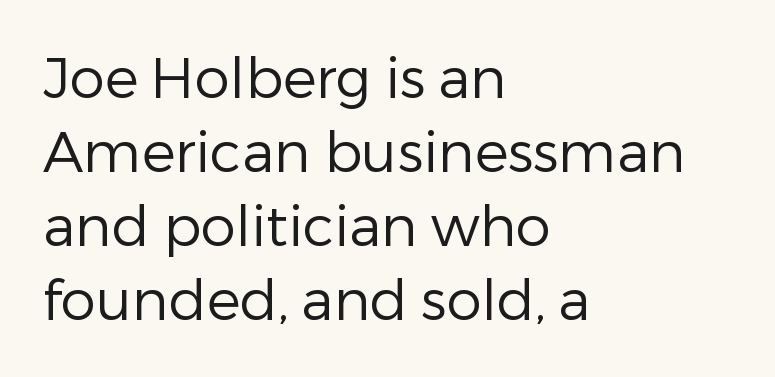
These lines are rendered in a variable-pitch font. Check where the strokes stop: nothing finishes them off — pure sans. The lines are quadded left. This is roman type, the default non-slanted kind.
